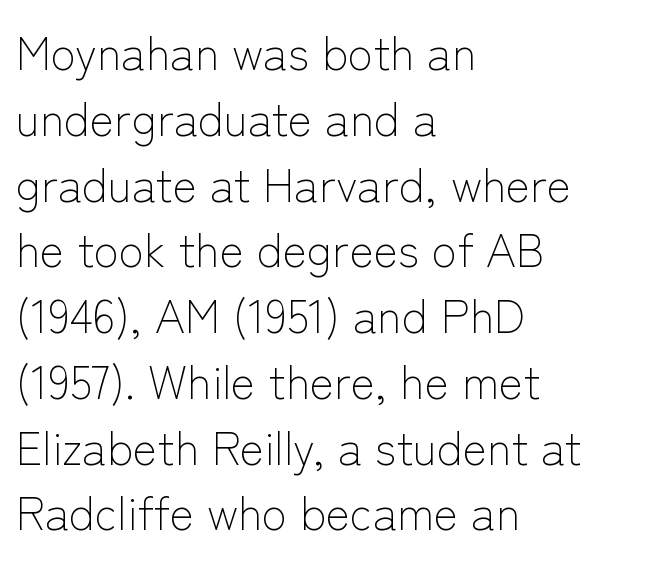
{"serif": "no", "italic": "no", "bold": "no", "weight": "light", "width": "normal", "stroke_contrast": "low", "x_height": "medium", "monospaced": "no", "underline": "no", "align": "left", "line_spacing": "normal", "line_spacing_ratio": 1.43, "letter_spacing": "normal", "letter_spacing_em": 0.0, "glyph_px": 46}
